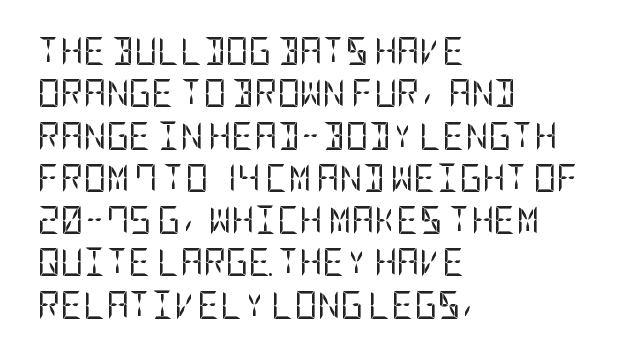
The image shows 28 px regular-weight, condensed sans-serif type, upright; set left-aligned, normal line spacing (1.51x), normal letter spacing, not underlined; low stroke contrast and a large x-height.
